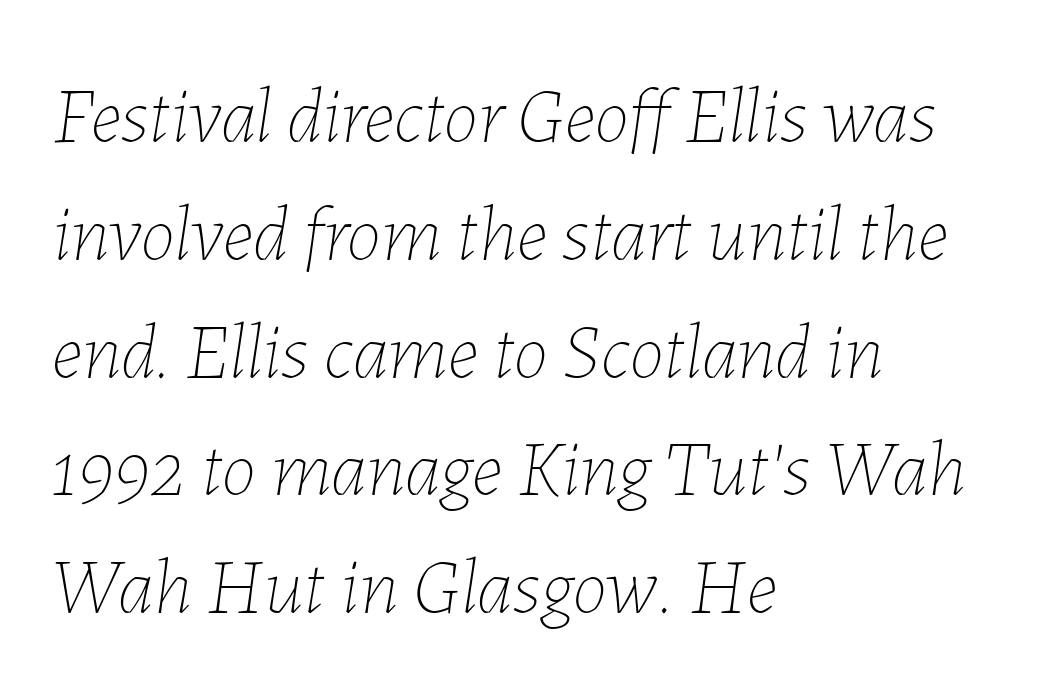
Rows of type keep a routine distance in the vertical direction. The string is rendered with underlining switched off. Typeset ragged right — the left edge is the straight one. The face used here is proportionally spaced, like ordinary book or web type.
